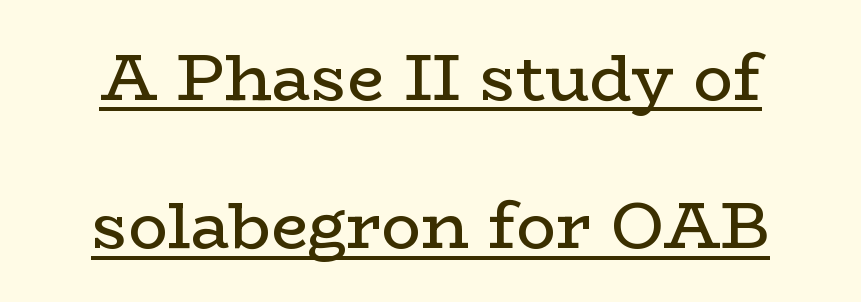
{"serif": "yes", "italic": "no", "bold": "no", "weight": "regular", "width": "wide", "stroke_contrast": "low", "x_height": "medium", "monospaced": "no", "underline": "yes", "align": "center", "line_spacing": "loose", "line_spacing_ratio": 2.25, "letter_spacing": "normal", "letter_spacing_em": 0.0, "glyph_px": 66}
